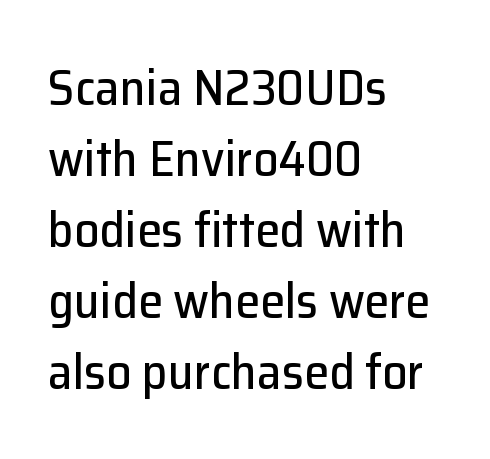
Q: Is the text italic (slanted)? A: No, it is upright.
Q: Is the typeface a serif or a sans-serif typeface? A: Sans-serif.
Q: Is the text underlined? A: No.
Q: How is the paragraph aligned? A: Left-aligned.
Q: Is the spacing between letters normal or unusually wide? A: Normal.
Q: Is the spacing between lines tight, normal or loose? A: Normal.
Q: Width (condensed, normal, or wide)? A: Normal.
Q: Stroke contrast? A: Low.
Q: x-height? A: Medium.
Q: Monospaced? A: No.
